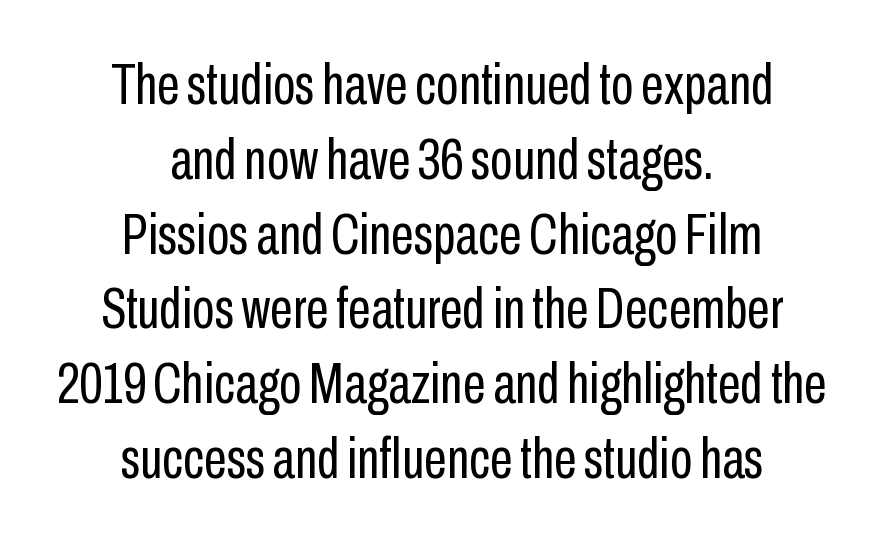
Q: Is the text bold? A: No.
Q: Is the text italic (slanted)? A: No, it is upright.
Q: Is the typeface a serif or a sans-serif typeface? A: Sans-serif.
Q: Is the text underlined? A: No.
Q: How is the paragraph aligned? A: Centered.
Q: Is the spacing between letters normal or unusually wide? A: Normal.
Q: Is the spacing between lines tight, normal or loose? A: Normal.
Q: Width (condensed, normal, or wide)? A: Condensed.
Q: Stroke contrast? A: Low.
Q: x-height? A: Medium.
Q: Monospaced? A: No.
